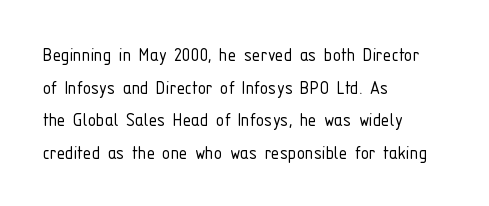
{"italic": "no", "bold": "no", "underline": "no", "align": "left", "line_spacing": "normal", "line_spacing_ratio": 1.55, "letter_spacing": "normal", "letter_spacing_em": 0.0, "glyph_px": 21}
